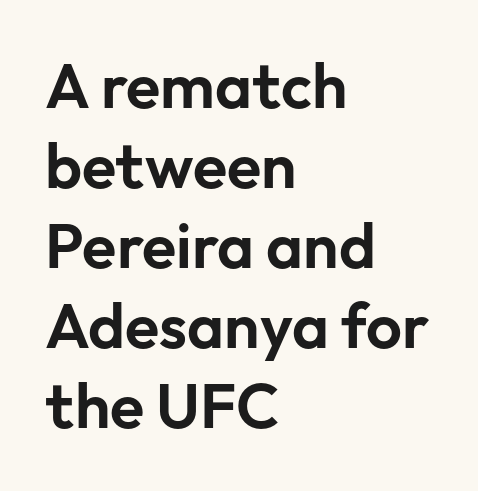
{"serif": "no", "italic": "no", "width": "normal", "stroke_contrast": "low", "x_height": "medium", "monospaced": "no", "underline": "no", "align": "left", "line_spacing": "normal", "line_spacing_ratio": 1.27, "letter_spacing": "normal", "letter_spacing_em": 0.0, "glyph_px": 63}
